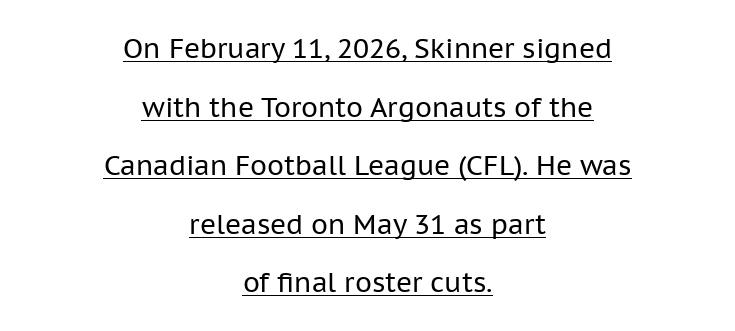
{"italic": "no", "bold": "no", "underline": "yes", "align": "center", "line_spacing": "loose", "line_spacing_ratio": 2.17, "letter_spacing": "normal", "letter_spacing_em": 0.0, "glyph_px": 27}
